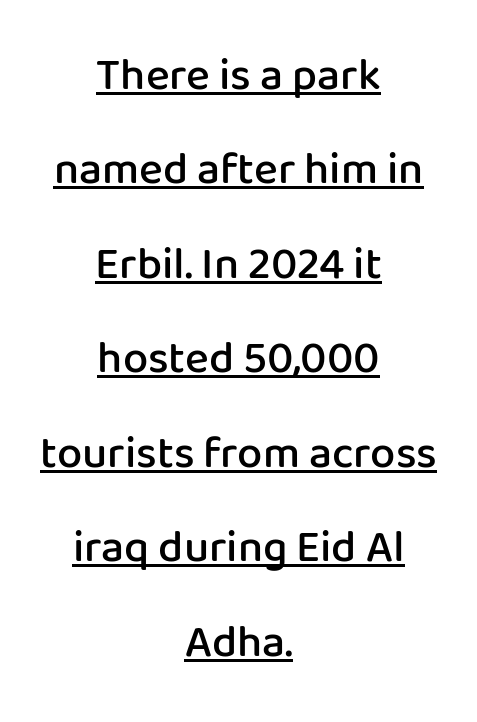
Q: Is the text bold? A: Semi-bold.
Q: Is the text italic (slanted)? A: No, it is upright.
Q: Is the typeface a serif or a sans-serif typeface? A: Sans-serif.
Q: Is the text underlined? A: Yes.
Q: How is the paragraph aligned? A: Centered.
Q: Is the spacing between letters normal or unusually wide? A: Normal.
Q: Is the spacing between lines tight, normal or loose? A: Loose.
Q: Width (condensed, normal, or wide)? A: Normal.
Q: Stroke contrast? A: Low.
Q: x-height? A: Medium.
Q: Monospaced? A: No.
